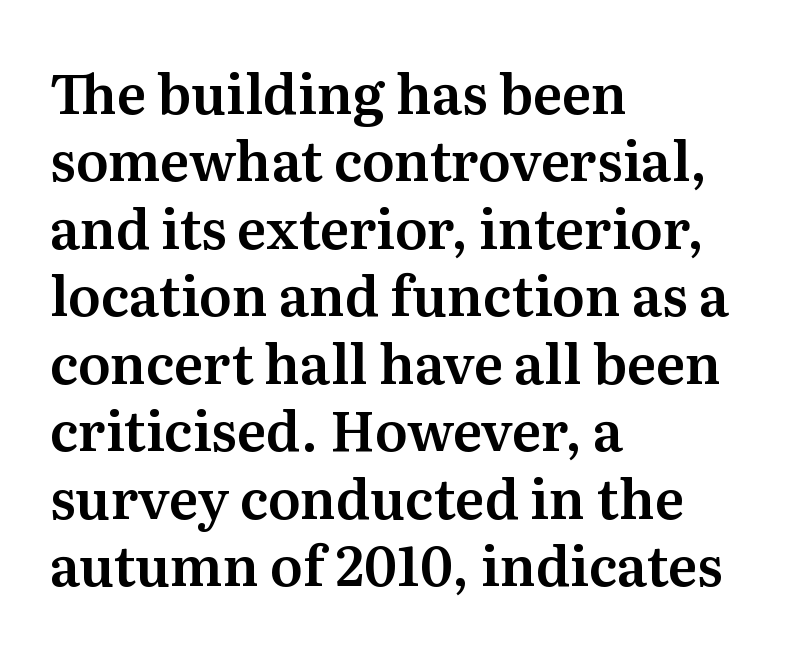
The image shows 54 px serif type, upright; set left-aligned, normal line spacing (1.25x), normal letter spacing, not underlined; medium stroke contrast and a medium x-height.
